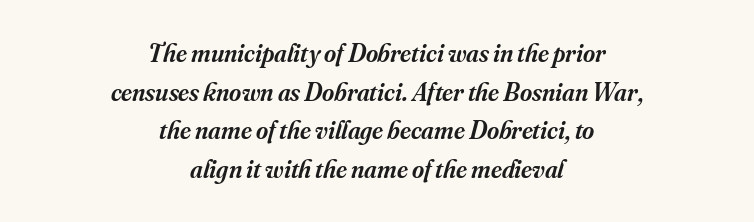
{"italic": "yes", "lean": "right", "slant_degrees": 16, "bold": "semi", "underline": "no", "align": "center", "line_spacing": "normal", "line_spacing_ratio": 1.49, "letter_spacing": "normal", "letter_spacing_em": 0.0, "glyph_px": 26}
